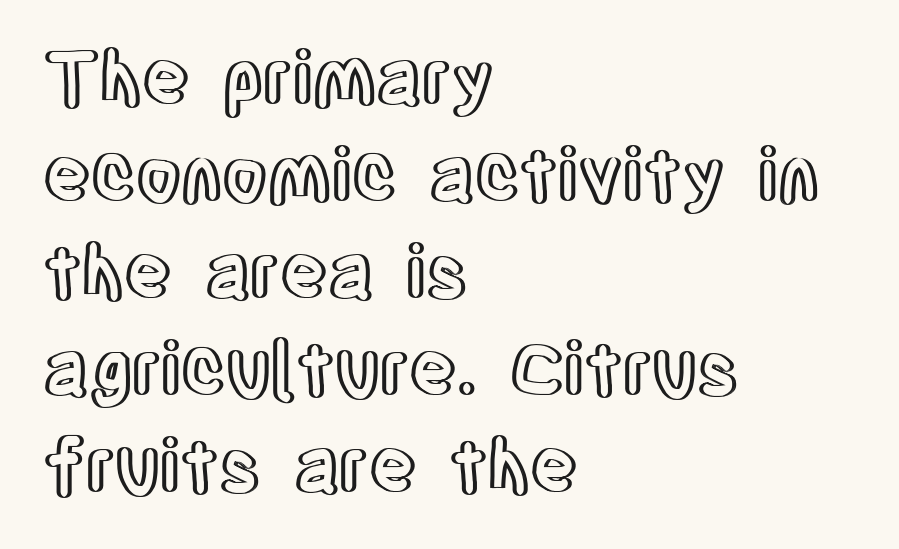
The image shows 73 px condensed type, upright; set left-aligned, normal line spacing (1.33x), normal letter spacing, not underlined; a large x-height.
